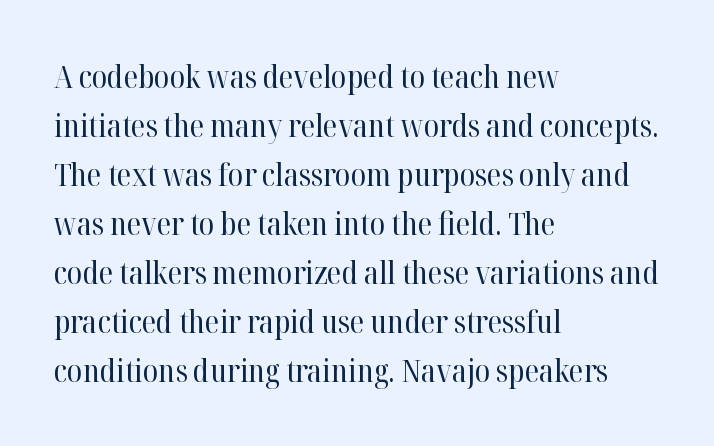
These lines stack with their left ends in a neat column. Is this a fixed-width face? No — the glyphs have proportional, varying widths. Heaviness? Minimal to ordinary, like unemphasized prose. The letters stand straight up with perfectly vertical stems. Baseline-to-baseline distance is the conventional proportion of letter height. Bare-footed words on every line.
